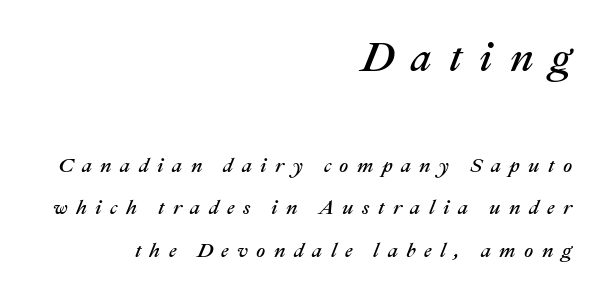
The emphasis by scale lands on block number one, above. Each line ends at the same right margin while the left side varies. You could not count columns in this text — the font is proportionally spaced. Each new line begins a long way beneath the previous one. The axis of the letterforms is tilted away from vertical.
